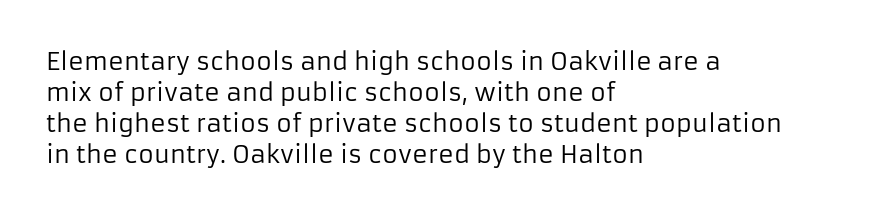
Q: Is the text bold? A: No.
Q: Is the text italic (slanted)? A: No, it is upright.
Q: Is the text underlined? A: No.
Q: How is the paragraph aligned? A: Left-aligned.
Q: Is the spacing between letters normal or unusually wide? A: Normal.
Q: Is the spacing between lines tight, normal or loose? A: Normal.
